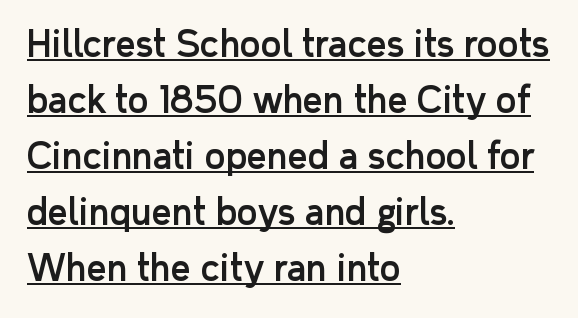
A classic flush-left, rag-right setting is used for this passage. Words appear dense and cohesive because spacing is normal. The sample's only ornament is a line tracing under the words. Is there any slant? The stems are plumb. The letters carry no serifs — their stems end cleanly without finishing strokes. Summary of vertical rhythm: regular, with standard interline spacing.
